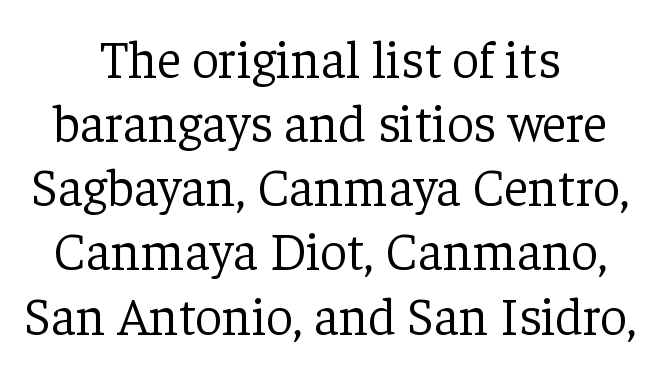
{"serif": "yes", "italic": "no", "bold": "no", "weight": "light", "width": "normal", "stroke_contrast": "low", "x_height": "medium", "monospaced": "no", "underline": "no", "align": "center", "line_spacing_ratio": 1.21, "letter_spacing": "normal", "letter_spacing_em": 0.0, "glyph_px": 53}
